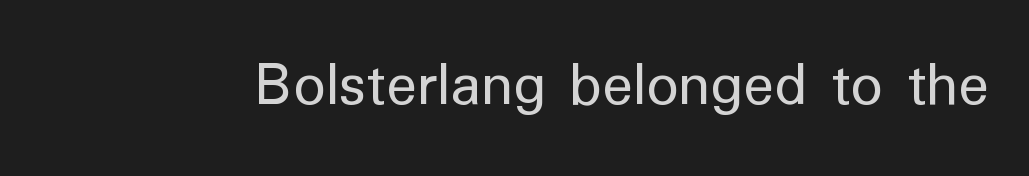
The image shows 64 px regular-weight sans-serif type, upright; set normal letter spacing, not underlined; low stroke contrast and a medium x-height.
